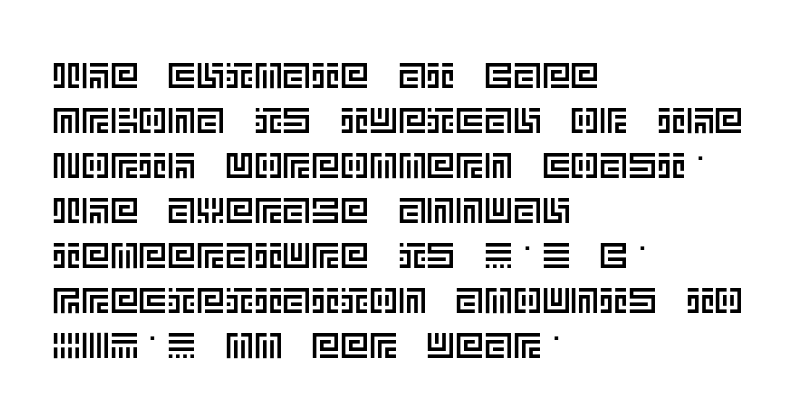
Q: Is the text italic (slanted)? A: No, it is upright.
Q: Is the text underlined? A: No.
Q: How is the paragraph aligned? A: Left-aligned.
Q: Is the spacing between letters normal or unusually wide? A: Normal.
Q: Is the spacing between lines tight, normal or loose? A: Normal.
Q: Width (condensed, normal, or wide)? A: Normal.
Q: x-height? A: Large.
